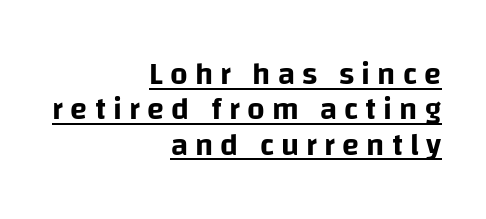
The image shows 31 px sans-serif type, upright; set right-aligned, tight line spacing (1.14x), unusually wide letter spacing (+0.23 em), underlined; low stroke contrast and a large x-height.
